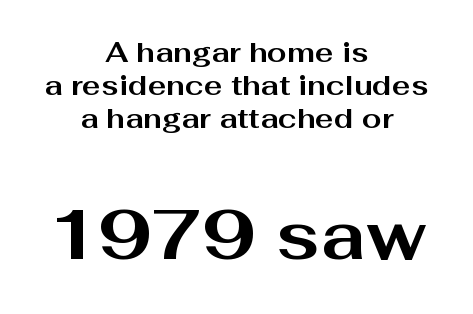
Think of a printed novel: that variable character pitch is what you see here. The face used here appears at its bigger size in the lower chunk. Does the type have serifs? No, each stem ends abruptly. Rule under the text: the space is simply empty. Unlike italic type, these characters show no tilt at all.
